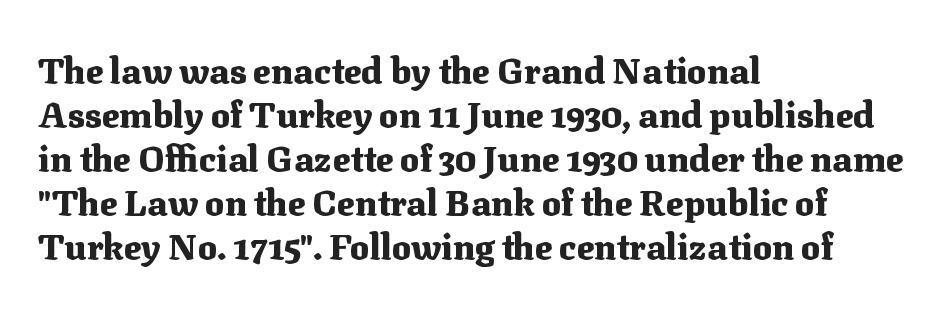
The image shows 36 px heavy serif type, upright; set left-aligned, line spacing 1.22x, normal letter spacing, not underlined; medium stroke contrast and a medium x-height.
